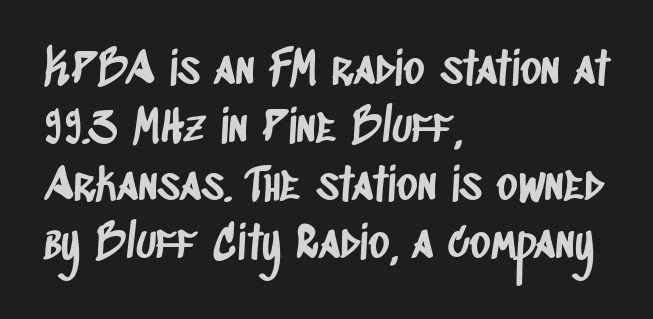
{"serif": "no", "width": "condensed", "stroke_contrast": "low", "x_height": "large", "monospaced": "no", "underline": "no", "align": "left", "line_spacing": "normal", "line_spacing_ratio": 1.29, "letter_spacing": "normal", "letter_spacing_em": 0.0, "glyph_px": 45}
